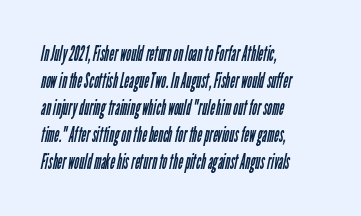
Q: Is the text bold? A: No.
Q: Is the text underlined? A: No.
Q: How is the paragraph aligned? A: Left-aligned.
Q: Is the spacing between letters normal or unusually wide? A: Normal.
Q: Is the spacing between lines tight, normal or loose? A: Normal.
